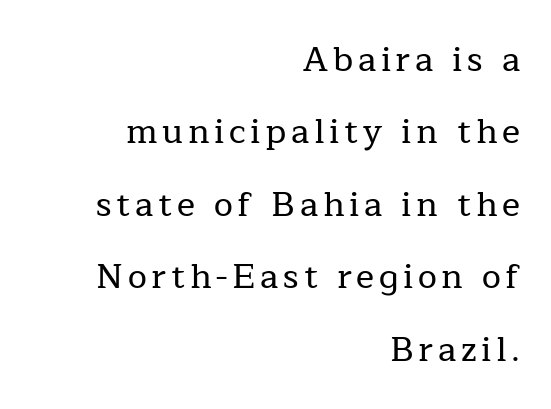
The image shows 34 px serif type, upright; set right-aligned, loose line spacing (2.13x), not underlined; low stroke contrast and a medium x-height.
